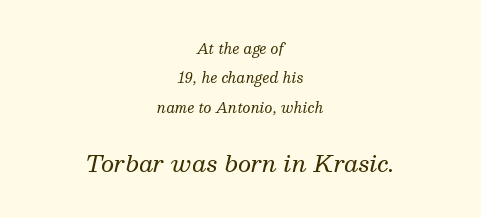
{"italic": "yes", "lean": "right", "slant_degrees": 13, "bold": "no", "underline": "no", "align": "center", "line_spacing": "loose", "line_spacing_ratio": 2.1, "letter_spacing": "normal", "letter_spacing_em": 0.0, "larger_block": "second", "size_ratio": 1.64, "glyph_px": 23}
